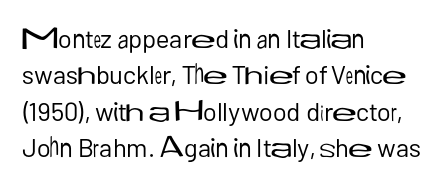
Short and long lines alike share a common starting point at left. The typeface has the unassuming heft of standard copy or less. Is the letter spacing exaggerated? No — it looks like the ordinary default. Has an underline been added? It has not. Posture: vertical.
